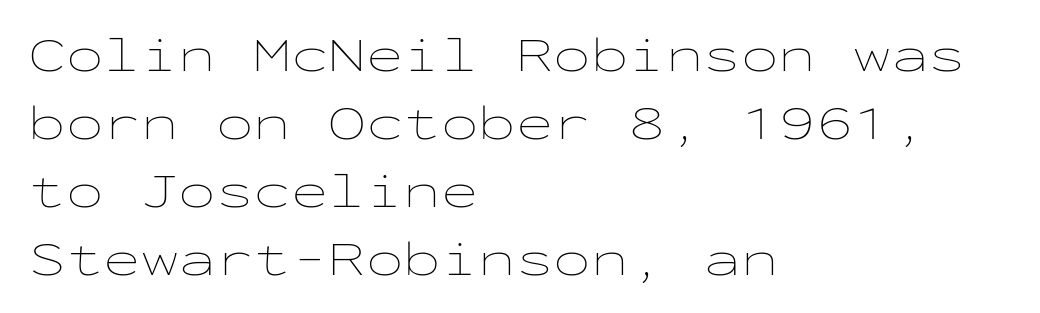
The image shows 50 px thin, wide type, upright, monospaced; set left-aligned, normal line spacing (1.36x), normal letter spacing, not underlined; low stroke contrast and a medium x-height.
